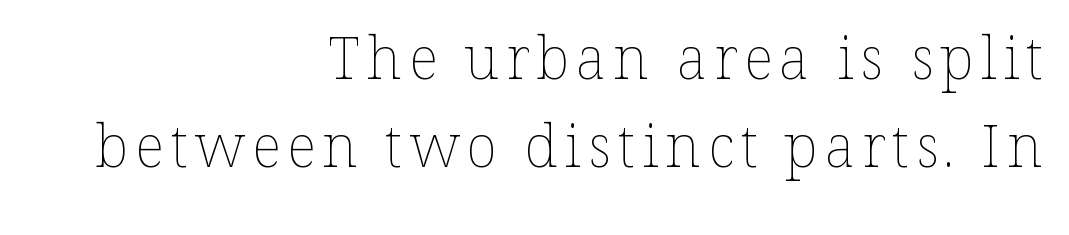
Weight: not bold — regular or lighter. Leading matches the norm, producing a regular column. The text block is weighted toward the right margin, trailing off unevenly leftward. Each row of text sits above clean, open space. Proportional: the letters do not fall into vertical columns.
